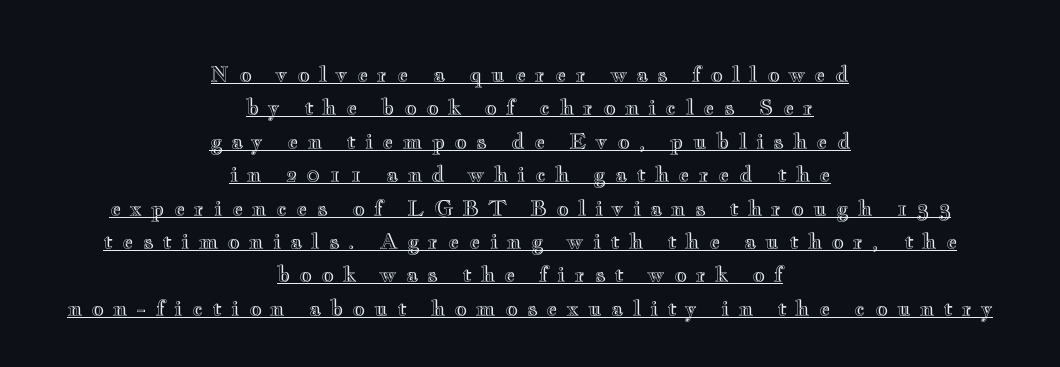
{"italic": "no", "underline": "yes", "align": "center", "line_spacing": "normal", "line_spacing_ratio": 1.59, "letter_spacing": "wide", "letter_spacing_em": 0.45, "glyph_px": 21}
